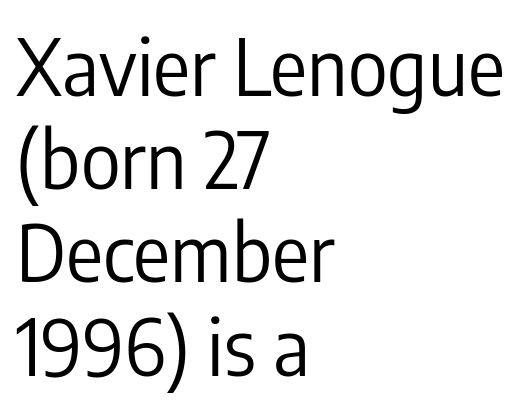
The typesetting does not lean heavy: it is not bold. You could not count columns in this text — the font is proportionally spaced. Caption: multi-line text, flush left, ragged right. Any mark beneath the type? The region is blank. The gaps between neighbouring characters are ordinary and unremarkable. Does the type have serifs? No, each stem ends abruptly.
